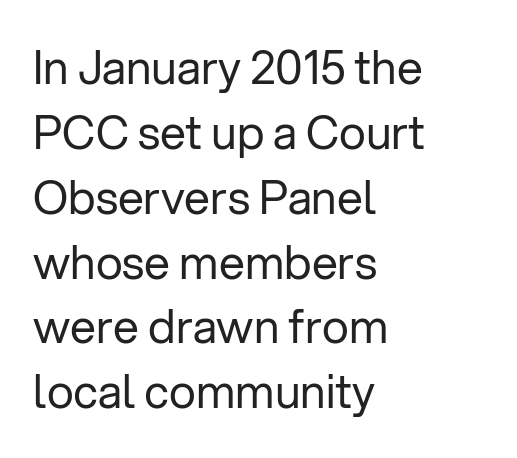
Q: Is the text bold? A: No.
Q: Is the text italic (slanted)? A: No, it is upright.
Q: Is the typeface a serif or a sans-serif typeface? A: Sans-serif.
Q: Is the text underlined? A: No.
Q: How is the paragraph aligned? A: Left-aligned.
Q: Is the spacing between letters normal or unusually wide? A: Normal.
Q: Is the spacing between lines tight, normal or loose? A: Normal.
Q: Width (condensed, normal, or wide)? A: Normal.
Q: Stroke contrast? A: Low.
Q: x-height? A: Medium.
Q: Monospaced? A: No.
